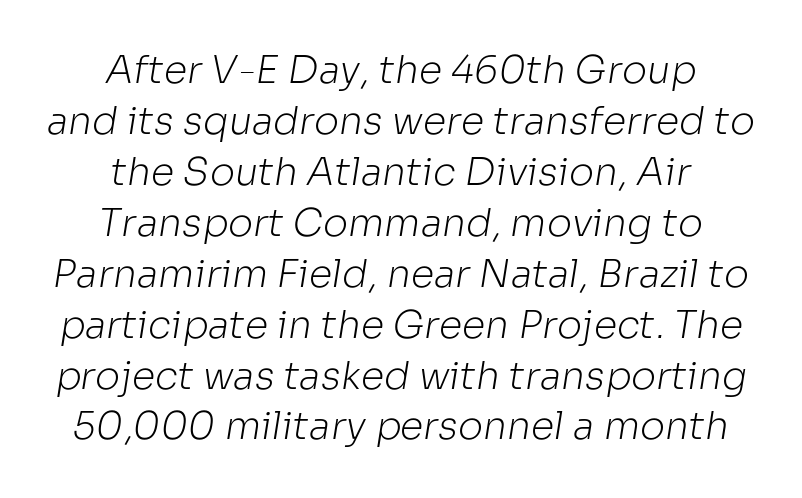
This block has exactly the height ordinary leading produces. Here the designer chose a conventional face with non-uniform glyph widths. Font category for this specimen: sans-serif. Nobody drew a line under any word here. Horizontal alignment here is central, giving a formal, balanced look. The rendering keeps characters at their native spacing.
